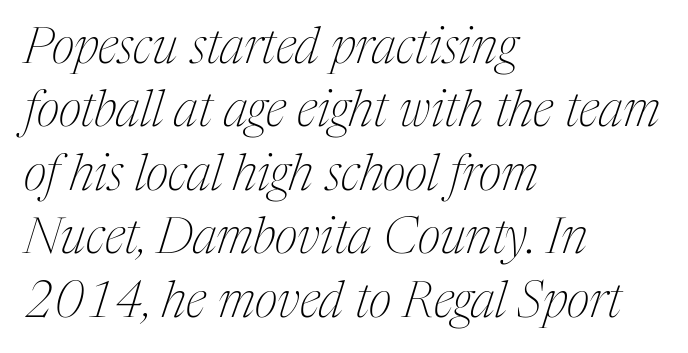
No chunkiness to these letters — they're not bold. Quick note: italic. A typesetter would call this proportional, since set widths differ per character. Layout note: lines flush left. The block of text has a typical density, with ordinary space between rows. What stands out about the letter spacing? Nothing — it is the standard amount.
